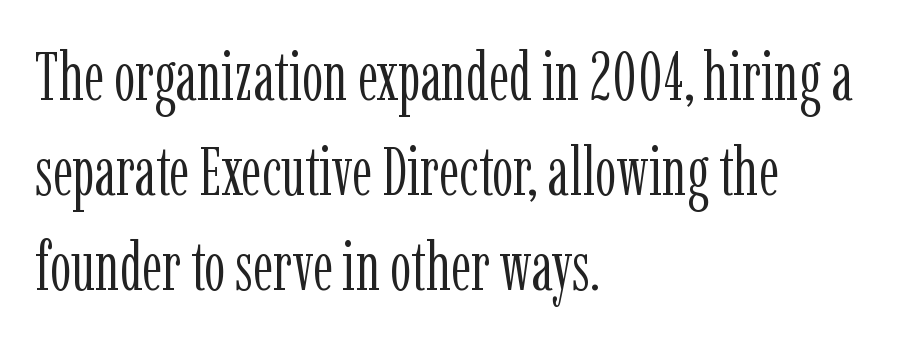
The image shows 68 px light, condensed serif type, upright; set left-aligned, normal line spacing (1.4x), normal letter spacing, not underlined; low stroke contrast and a medium x-height.
